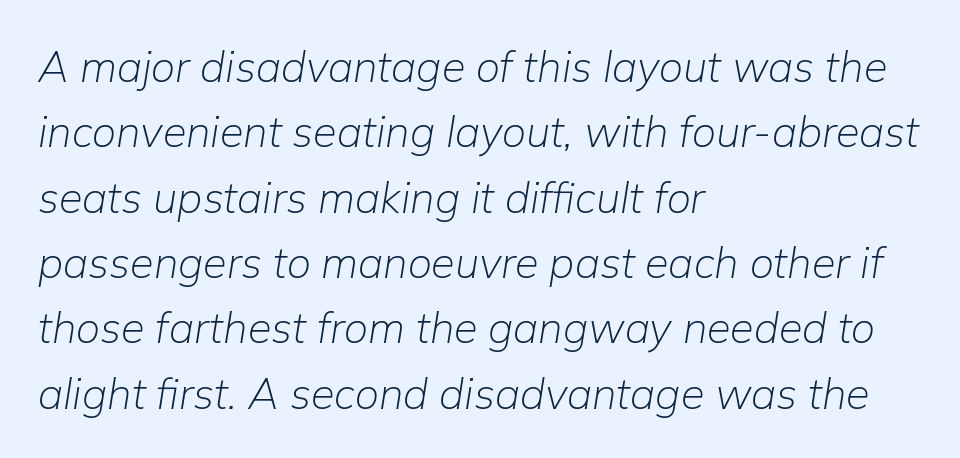
{"italic": "yes", "lean": "right", "slant_degrees": 9, "bold": "no", "weight": "light", "width": "normal", "stroke_contrast": "low", "x_height": "medium", "monospaced": "no", "underline": "no", "align": "left", "line_spacing": "normal", "line_spacing_ratio": 1.52, "letter_spacing": "normal", "letter_spacing_em": 0.0, "glyph_px": 43}
